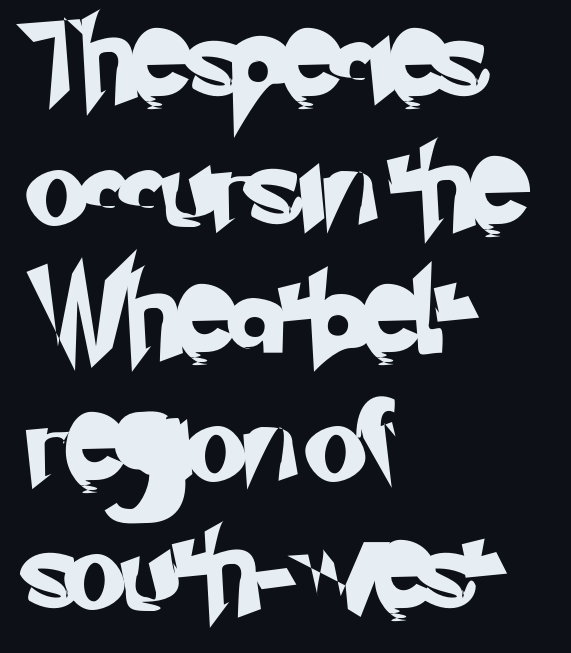
Q: Is the typeface a serif or a sans-serif typeface? A: Sans-serif.
Q: Is the text underlined? A: No.
Q: How is the paragraph aligned? A: Left-aligned.
Q: Is the spacing between letters normal or unusually wide? A: Normal.
Q: Is the spacing between lines tight, normal or loose? A: Normal.
Q: Width (condensed, normal, or wide)? A: Normal.
Q: Stroke contrast? A: Low.
Q: x-height? A: Small.
Q: Monospaced? A: No.
